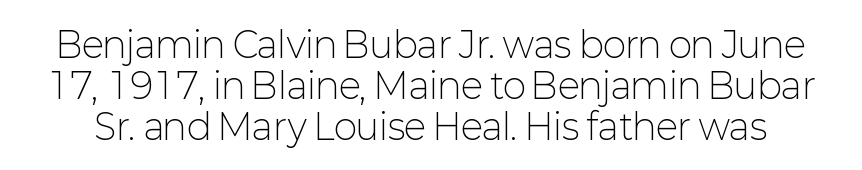
The image shows 35 px light sans-serif type, upright; set line spacing 1.17x, normal letter spacing, not underlined; low stroke contrast and a medium x-height.
